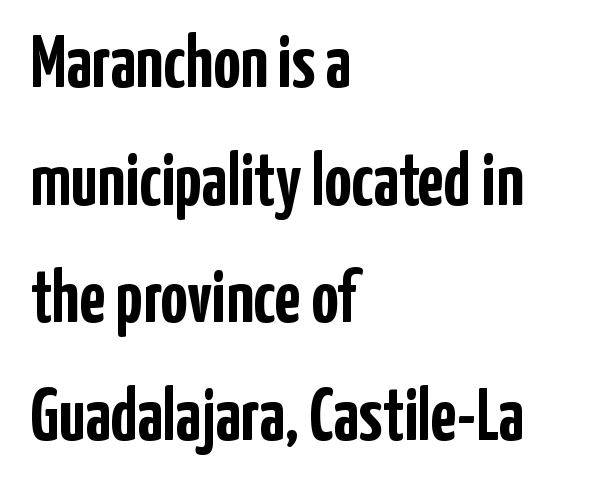
The space directly below the letters is spotless. The letters advance in unequal steps, a hallmark of proportional type. The designer went with a sans here, leaving each stem footless. When letters stand straight like this, we call the style roman or upright.
